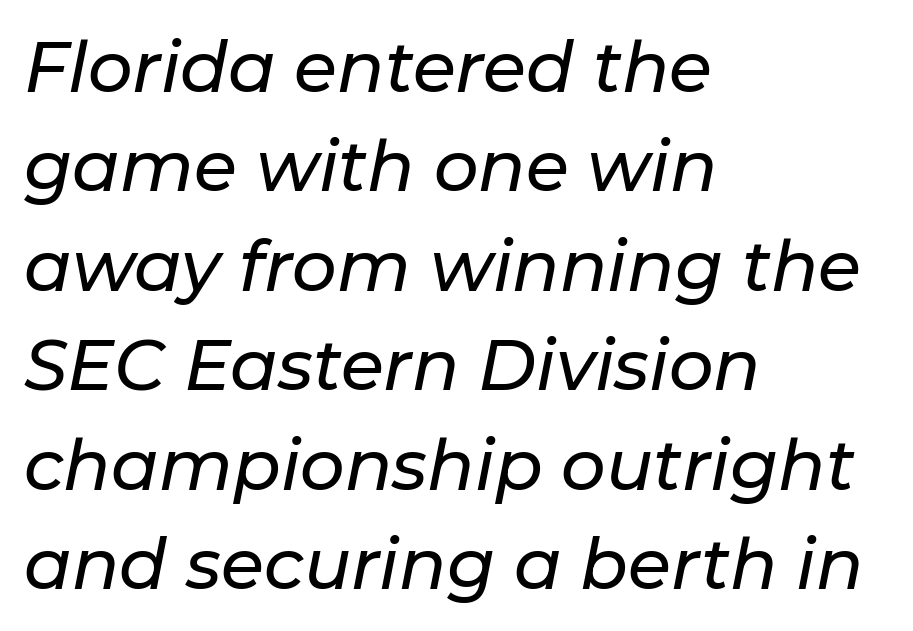
Whoever set this chose a conventional vertical rhythm. These lines are rendered in a variable-pitch font. Does extra space separate the letters? No, they use regular spacing. Type without underlining. Emphasis-style slanted type is in use. All the whitespace from short lines collects on the right.
